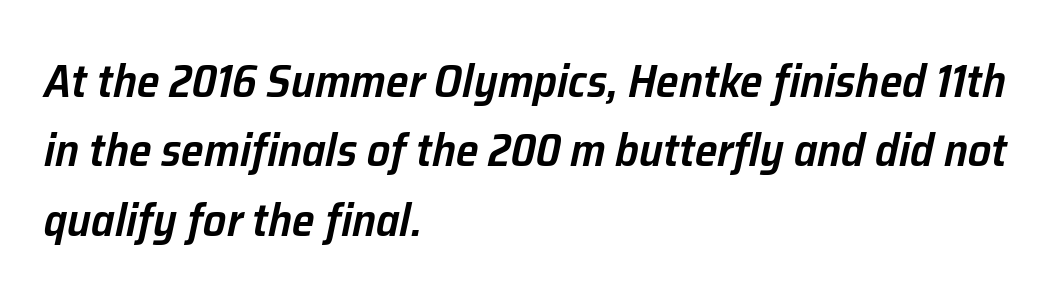
Q: Is the text bold? A: Semi-bold.
Q: Is the text italic (slanted)? A: Yes, it leans right by about 12 degrees.
Q: Is the text underlined? A: No.
Q: How is the paragraph aligned? A: Left-aligned.
Q: Is the spacing between letters normal or unusually wide? A: Normal.
Q: Is the spacing between lines tight, normal or loose? A: Normal.
Q: Width (condensed, normal, or wide)? A: Normal.
Q: Stroke contrast? A: Low.
Q: x-height? A: Medium.
Q: Monospaced? A: No.
